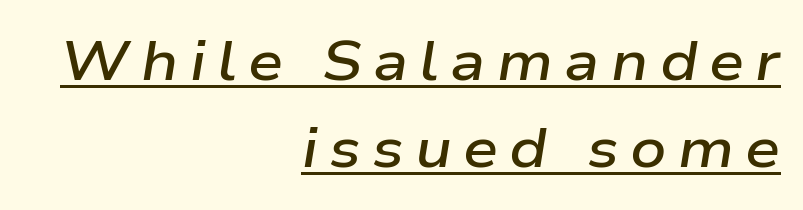
{"italic": "yes", "lean": "right", "slant_degrees": 9, "bold": "semi", "weight": "semibold", "width": "wide", "stroke_contrast": "low", "x_height": "medium", "monospaced": "no", "underline": "yes", "align": "right", "line_spacing": "normal", "line_spacing_ratio": 1.55, "letter_spacing": "wide", "letter_spacing_em": 0.2, "glyph_px": 56}
